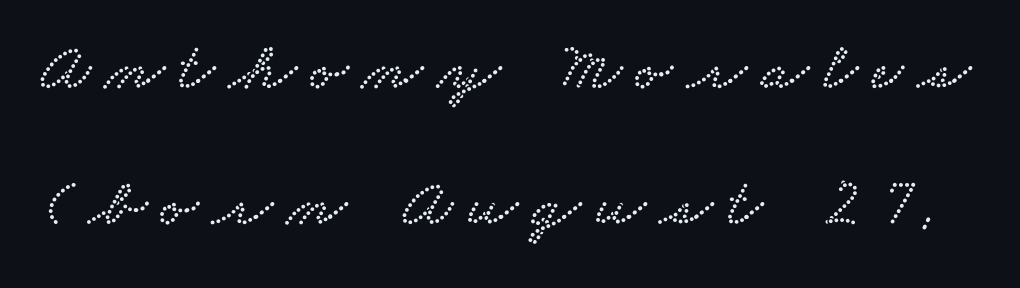
Q: Is the typeface a serif or a sans-serif typeface? A: Serif.
Q: Is the text underlined? A: No.
Q: Is the spacing between letters normal or unusually wide? A: Unusually wide.
Q: Is the spacing between lines tight, normal or loose? A: Loose.
Q: Width (condensed, normal, or wide)? A: Wide.
Q: Stroke contrast? A: Low.
Q: x-height? A: Small.
Q: Monospaced? A: No.
